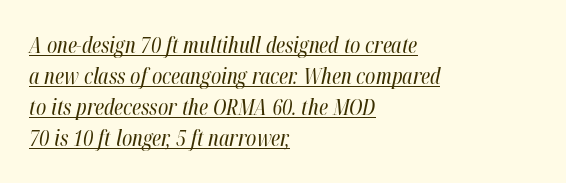
The image shows 22 px text type, italic (leaning right); set left-aligned, normal line spacing (1.41x), normal letter spacing, underlined.
